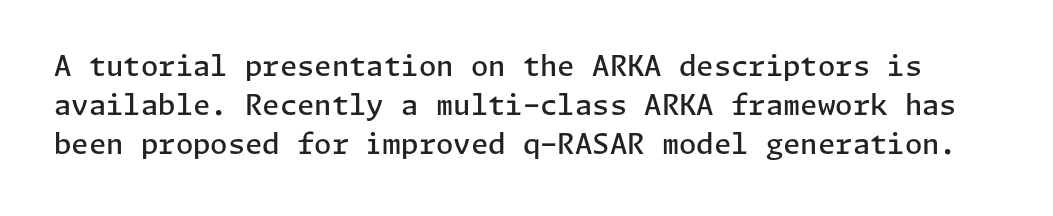
{"serif": "no", "italic": "no", "bold": "semi", "weight": "semibold", "width": "normal", "stroke_contrast": "low", "x_height": "medium", "underline": "no", "line_spacing": "normal", "line_spacing_ratio": 1.4, "letter_spacing": "normal", "letter_spacing_em": 0.0, "glyph_px": 28}
